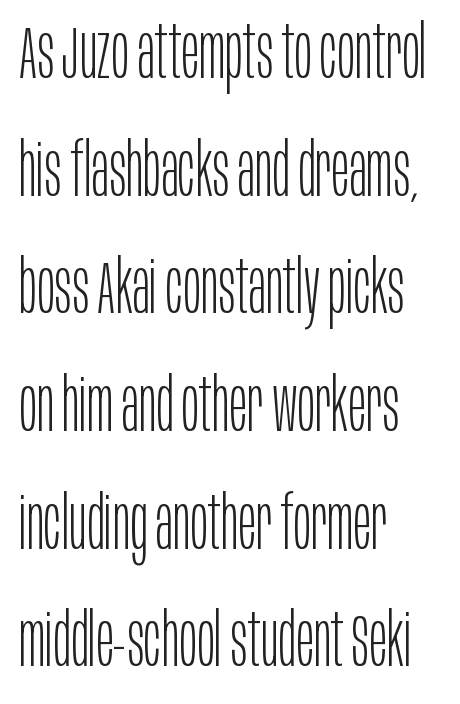
{"serif": "no", "italic": "no", "bold": "no", "weight": "light", "width": "condensed", "stroke_contrast": "low", "x_height": "large", "monospaced": "no", "underline": "no", "align": "left", "line_spacing": "normal", "line_spacing_ratio": 1.59, "letter_spacing": "normal", "letter_spacing_em": 0.0, "glyph_px": 74}
